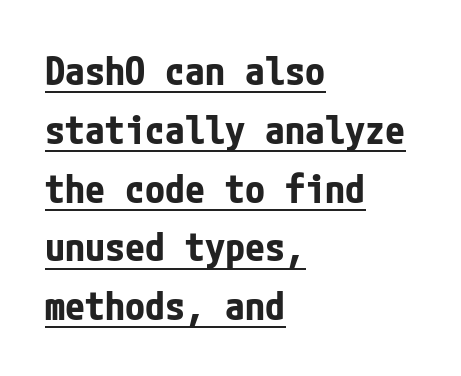
{"serif": "no", "italic": "no", "bold": "yes", "weight": "bold", "width": "condensed", "stroke_contrast": "low", "x_height": "medium", "underline": "yes", "align": "left", "line_spacing": "normal", "line_spacing_ratio": 1.47, "letter_spacing": "normal", "letter_spacing_em": 0.0, "glyph_px": 40}
